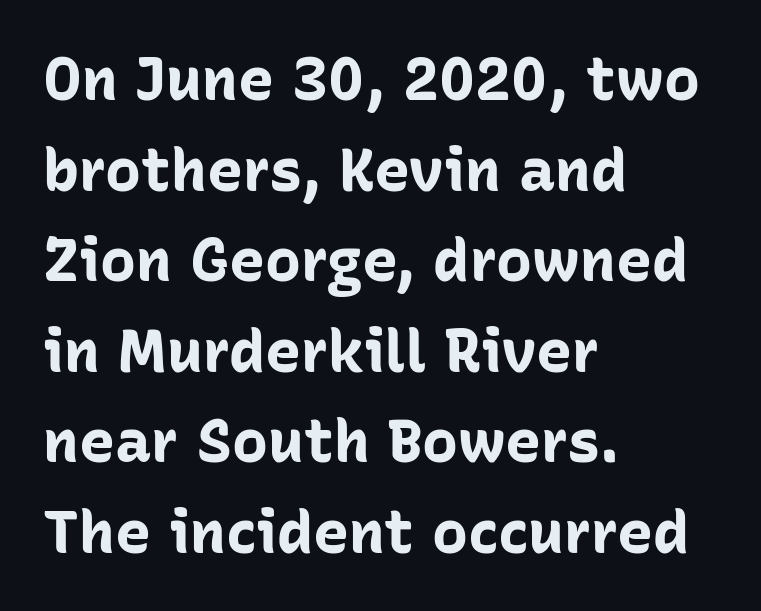
{"serif": "no", "italic": "no", "bold": "yes", "weight": "bold", "width": "normal", "stroke_contrast": "low", "x_height": "medium", "monospaced": "no", "underline": "no", "align": "left", "line_spacing": "normal", "line_spacing_ratio": 1.51, "letter_spacing": "normal", "letter_spacing_em": 0.0, "glyph_px": 60}
